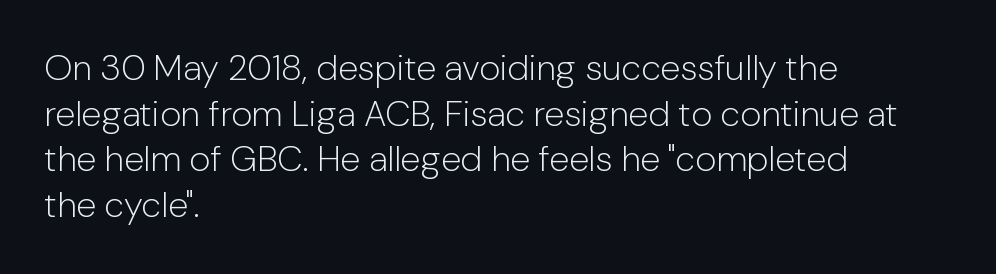
The image shows 36 px light sans-serif type, upright; set left-aligned, normal line spacing (1.27x), normal letter spacing, not underlined; low stroke contrast and a medium x-height.
